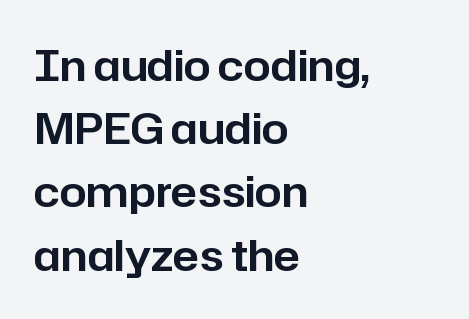
Q: Is the text italic (slanted)? A: No, it is upright.
Q: Is the typeface a serif or a sans-serif typeface? A: Sans-serif.
Q: Is the text underlined? A: No.
Q: How is the paragraph aligned? A: Left-aligned.
Q: Is the spacing between letters normal or unusually wide? A: Normal.
Q: Is the spacing between lines tight, normal or loose? A: Normal.
Q: Width (condensed, normal, or wide)? A: Normal.
Q: Stroke contrast? A: Low.
Q: x-height? A: Medium.
Q: Monospaced? A: No.
